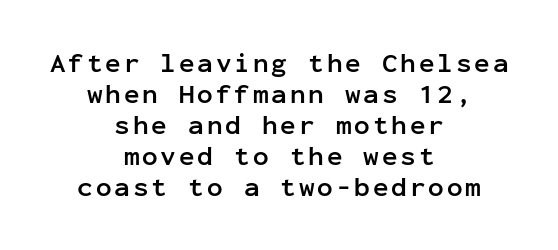
Q: Is the text bold? A: Yes.
Q: Is the text italic (slanted)? A: No, it is upright.
Q: Is the text underlined? A: No.
Q: How is the paragraph aligned? A: Centered.
